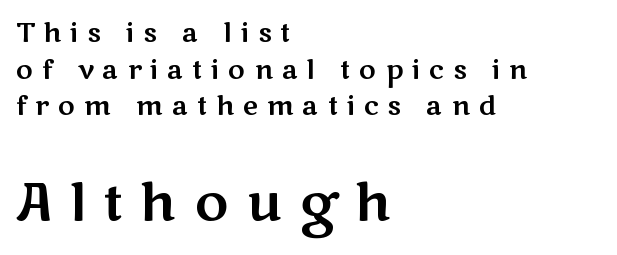
Q: Is the text italic (slanted)? A: No, it is upright.
Q: Is the typeface a serif or a sans-serif typeface? A: Sans-serif.
Q: Is the text underlined? A: No.
Q: How is the paragraph aligned? A: Left-aligned.
Q: Is the spacing between letters normal or unusually wide? A: Unusually wide.
Q: Is the spacing between lines tight, normal or loose? A: Normal.
Q: Which block of text is set in a larger size, the first (top) or the second (bottom)? A: The second (bottom) one.
Q: Width (condensed, normal, or wide)? A: Wide.
Q: Stroke contrast? A: Medium.
Q: x-height? A: Medium.
Q: Monospaced? A: No.
